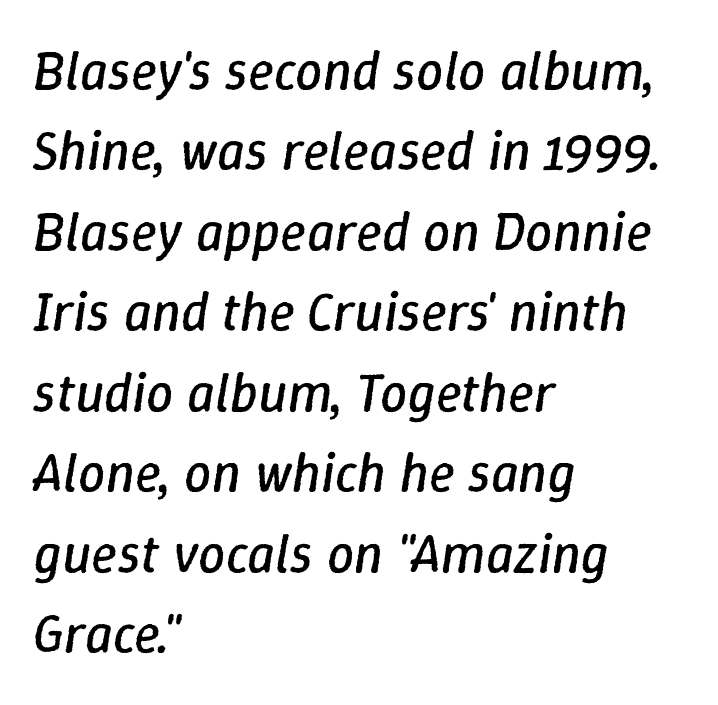
The image shows 54 px regular-weight type, italic (leaning right); set left-aligned, normal line spacing (1.49x), normal letter spacing, not underlined; low stroke contrast and a medium x-height.
